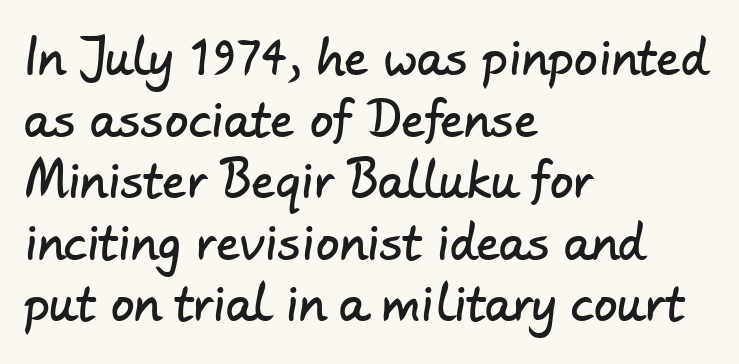
Q: Is the typeface a serif or a sans-serif typeface? A: Sans-serif.
Q: Is the text underlined? A: No.
Q: How is the paragraph aligned? A: Left-aligned.
Q: Is the spacing between letters normal or unusually wide? A: Normal.
Q: Is the spacing between lines tight, normal or loose? A: Normal.
Q: Width (condensed, normal, or wide)? A: Normal.
Q: Stroke contrast? A: Low.
Q: x-height? A: Small.
Q: Monospaced? A: No.
